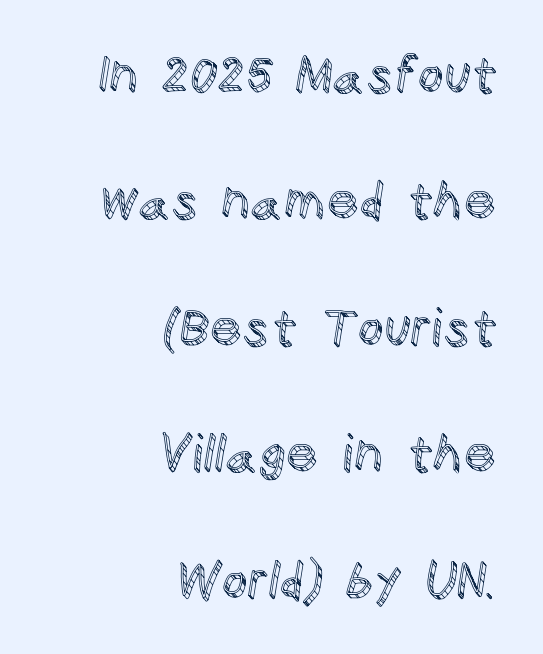
Q: Is the text italic (slanted)? A: Yes.
Q: Is the text underlined? A: No.
Q: How is the paragraph aligned? A: Right-aligned.
Q: Is the spacing between letters normal or unusually wide? A: Normal.
Q: Is the spacing between lines tight, normal or loose? A: Loose.
Q: Width (condensed, normal, or wide)? A: Normal.
Q: x-height? A: Large.
Q: Monospaced? A: No.
